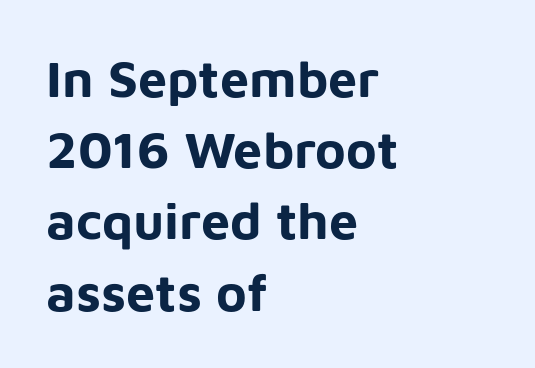
The image shows 52 px bold sans-serif type, upright; set left-aligned, normal line spacing (1.37x), normal letter spacing, not underlined; low stroke contrast and a medium x-height.
